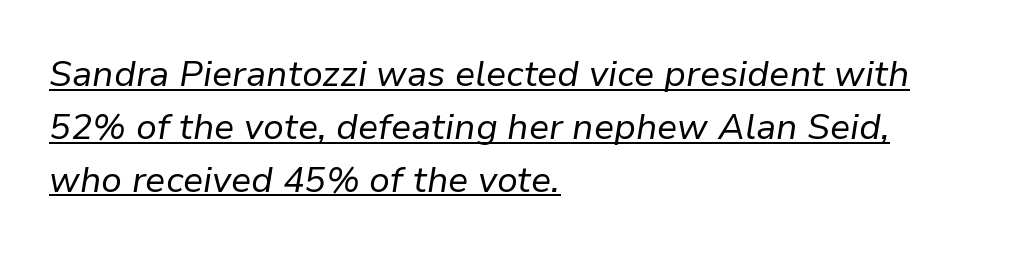
{"italic": "yes", "lean": "right", "slant_degrees": 9, "bold": "no", "weight": "regular", "width": "normal", "stroke_contrast": "low", "x_height": "medium", "monospaced": "no", "underline": "yes", "align": "left", "line_spacing": "normal", "line_spacing_ratio": 1.47, "letter_spacing": "normal", "letter_spacing_em": 0.0, "glyph_px": 36}
